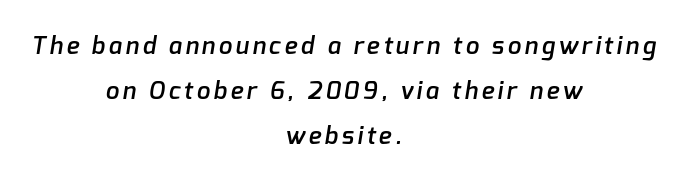
Q: Is the text bold? A: Semi-bold.
Q: Is the text underlined? A: No.
Q: How is the paragraph aligned? A: Centered.
